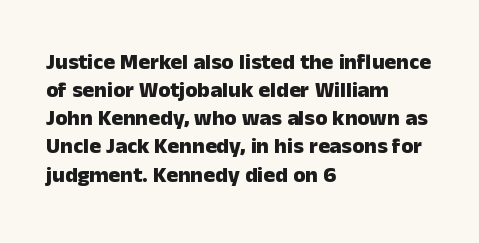
The passage is arranged the way most books set body copy — flush left. No word sits above an underline. Nobody touched the tracking dial on this one. Stroke thickness is high; the sample reads as a true bold.
